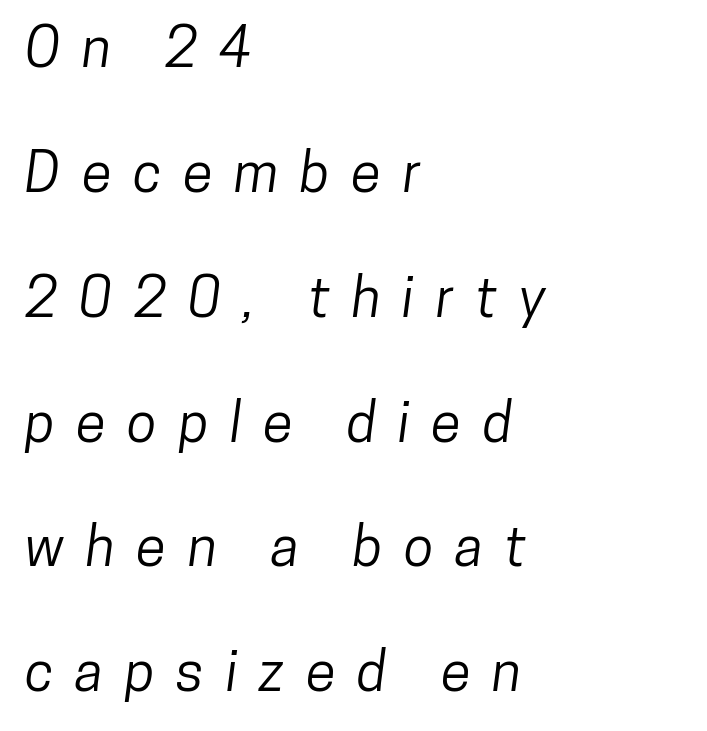
{"serif": "no", "width": "condensed", "stroke_contrast": "low", "x_height": "medium", "monospaced": "no", "underline": "no", "align": "left", "line_spacing": "loose", "line_spacing_ratio": 2.27, "letter_spacing": "wide", "letter_spacing_em": 0.39, "glyph_px": 55}
